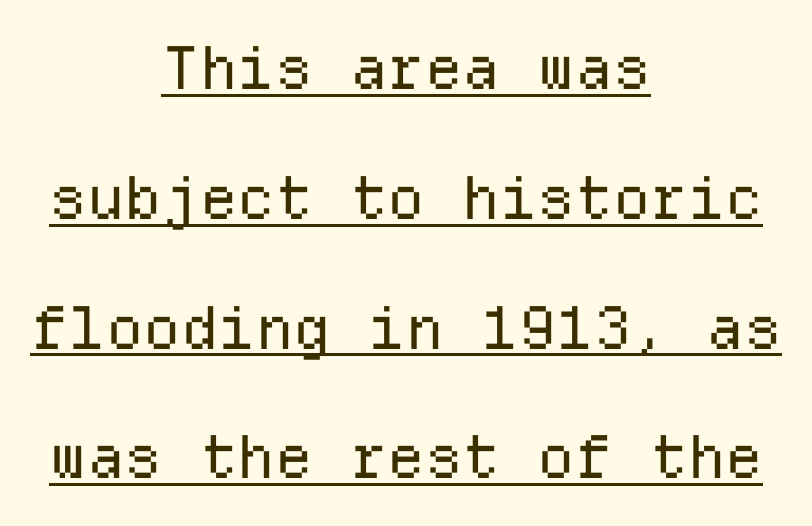
Does the copy run flush right? No — it is centered line by line. Serifs: no, the terminals of the letterforms are clean. Is there much room between lines? Yes — plenty of vertical air separates them. Is there an underline? Yes — a line sits under the letters. Heaviness? Minimal to ordinary, like unemphasized prose. This sample has the even, mechanical cadence of fixed-width lettering.
